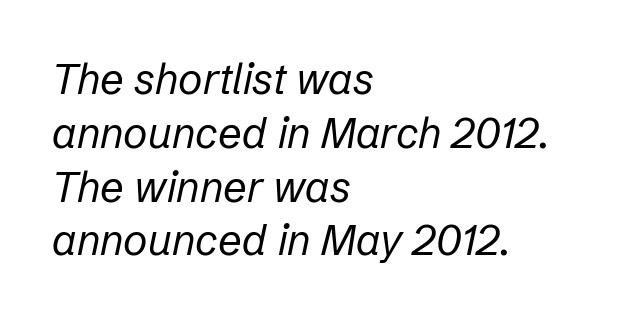
Q: Is the text bold? A: No.
Q: Is the text italic (slanted)? A: Yes, it leans right by about 12 degrees.
Q: Is the text underlined? A: No.
Q: How is the paragraph aligned? A: Left-aligned.
Q: Is the spacing between letters normal or unusually wide? A: Normal.
Q: Is the spacing between lines tight, normal or loose? A: Normal.
Q: Width (condensed, normal, or wide)? A: Normal.
Q: Stroke contrast? A: Low.
Q: x-height? A: Medium.
Q: Monospaced? A: No.
